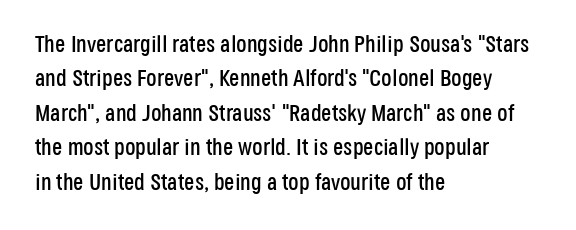
The image shows 23 px text type, upright; set left-aligned, normal line spacing (1.5x), normal letter spacing, not underlined.
